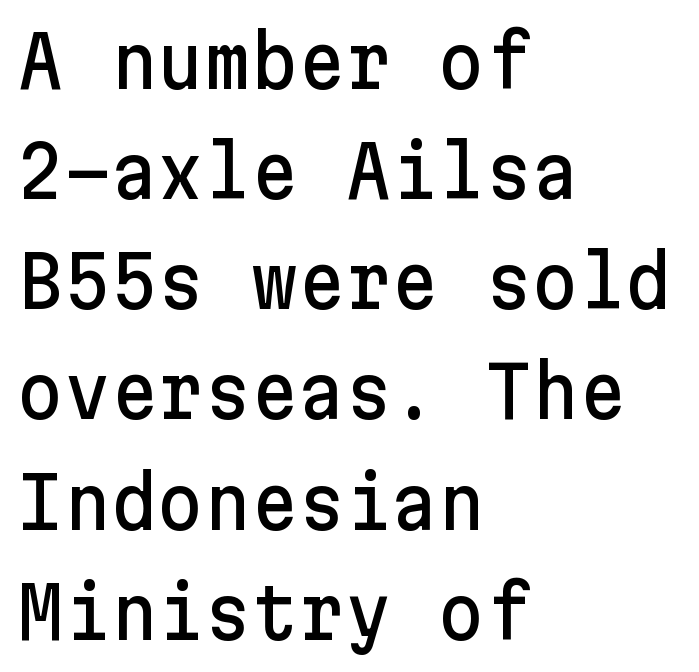
{"serif": "no", "italic": "no", "width": "normal", "stroke_contrast": "low", "x_height": "medium", "underline": "no", "align": "left", "line_spacing": "normal", "line_spacing_ratio": 1.53, "letter_spacing": "normal", "letter_spacing_em": 0.0, "glyph_px": 72}
